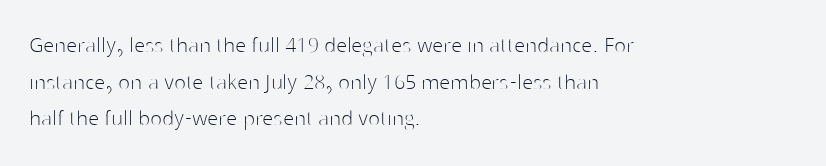
The image shows 25 px text type, upright; set left-aligned, normal line spacing (1.47x), normal letter spacing, not underlined.
